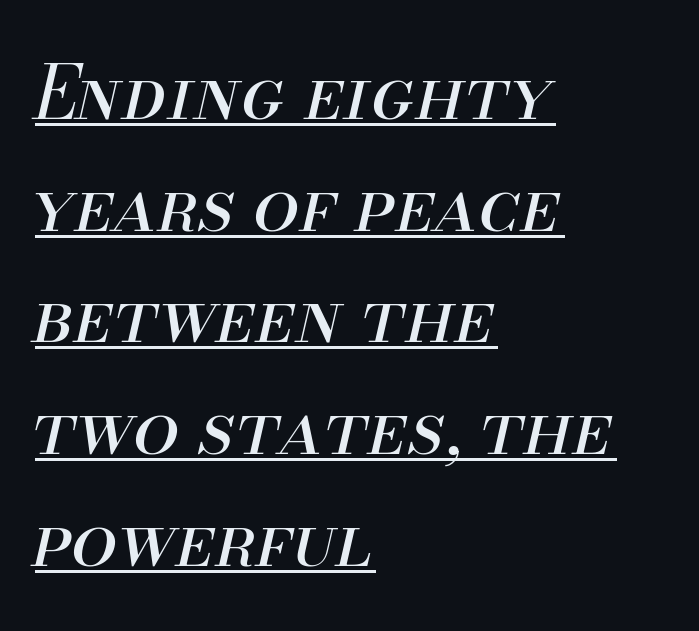
Vertical stems look standard width or narrower in stroke. Every word sits above its own underline. The space between consecutive lines is moderate. Italic: yes, the glyphs are oblique. Reading down the block, your eye returns to a fixed left position each line. Caption: standard tracking, unaltered.
